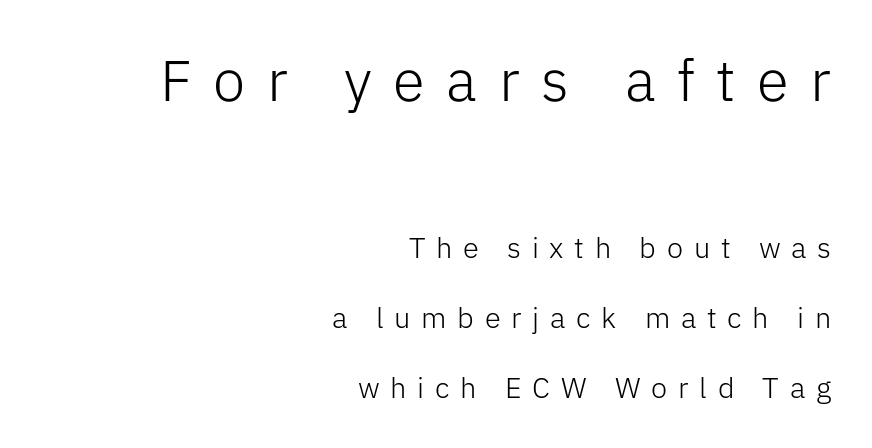
The image shows 58 px light sans-serif type, upright; set right-aligned, loose line spacing (2.42x), unusually wide letter spacing (+0.37 em), not underlined; the first (top) block is 2.0x larger; low stroke contrast and a medium x-height.
